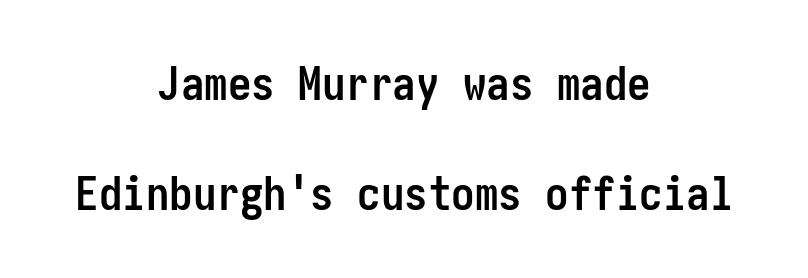
The image shows 47 px semibold, condensed sans-serif type, upright; set centered, loose line spacing (2.35x), normal letter spacing, not underlined; low stroke contrast and a medium x-height.
